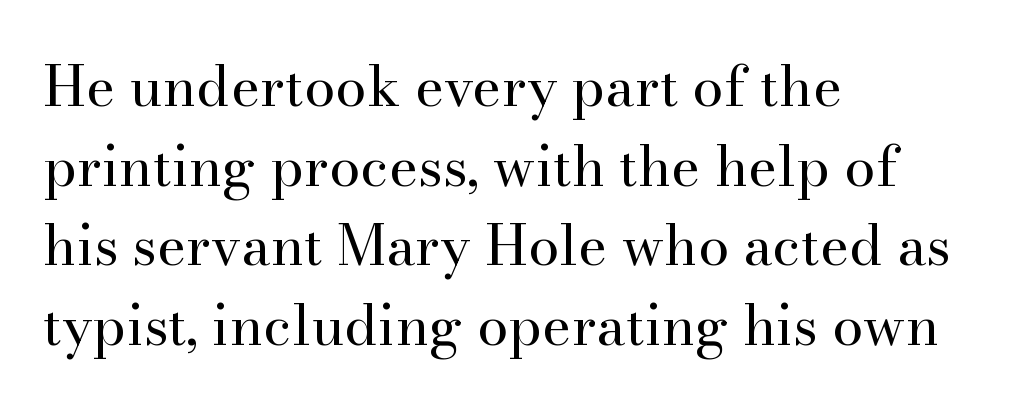
Q: Is the text bold? A: No.
Q: Is the text italic (slanted)? A: No, it is upright.
Q: Is the typeface a serif or a sans-serif typeface? A: Serif.
Q: Is the text underlined? A: No.
Q: How is the paragraph aligned? A: Left-aligned.
Q: Is the spacing between letters normal or unusually wide? A: Normal.
Q: Is the spacing between lines tight, normal or loose? A: Normal.
Q: Width (condensed, normal, or wide)? A: Normal.
Q: Stroke contrast? A: High.
Q: x-height? A: Small.
Q: Monospaced? A: No.
